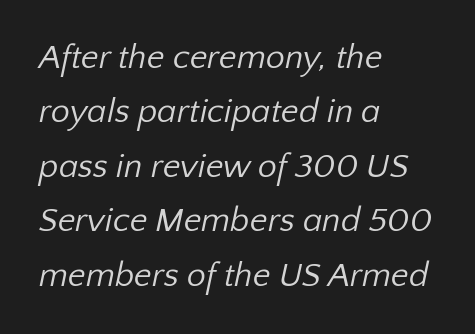
The passage shown is not underscored anywhere. No heavy texture on the line: the type isn't bold. The text block is weighted toward the left margin, trailing off unevenly rightward. Inter-character spacing is left at the font's built-in metrics.
